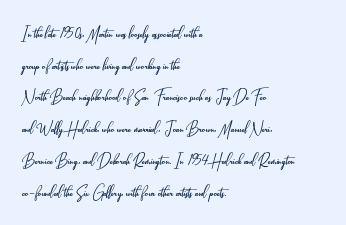
Leftover space on each line is placed entirely after the last word. The rows are spaced the way most documents space them. The font is comparable to plain body text, perhaps lighter. Honestly, there is no underline to notice here at all. Nobody touched the tracking dial on this one.
